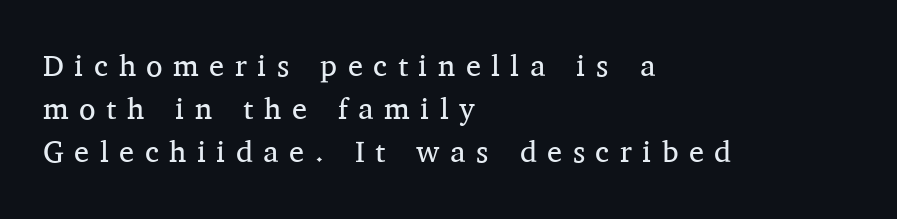
The image shows 30 px regular-weight serif type, upright; set left-aligned, normal line spacing (1.44x), unusually wide letter spacing (+0.35 em), not underlined; medium stroke contrast and a medium x-height.
